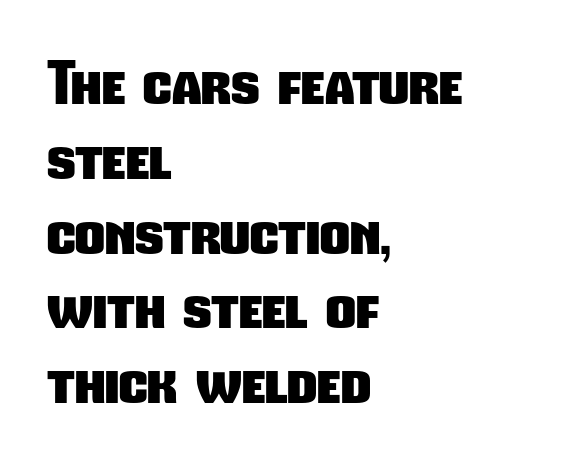
Q: Is the text bold? A: Yes.
Q: Is the typeface a serif or a sans-serif typeface? A: Sans-serif.
Q: Is the text underlined? A: No.
Q: How is the paragraph aligned? A: Left-aligned.
Q: Is the spacing between letters normal or unusually wide? A: Normal.
Q: Is the spacing between lines tight, normal or loose? A: Normal.
Q: Width (condensed, normal, or wide)? A: Condensed.
Q: Stroke contrast? A: Low.
Q: x-height? A: Medium.
Q: Monospaced? A: No.
